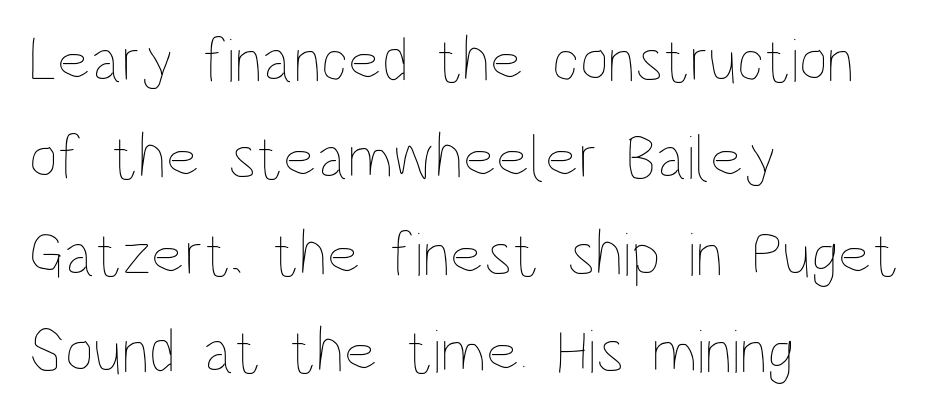
The image shows 63 px thin, condensed type, upright; set left-aligned, normal line spacing (1.54x), normal letter spacing, not underlined; low stroke contrast and a large x-height.
